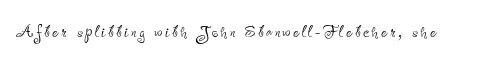
Q: Is the text bold? A: No.
Q: Is the text italic (slanted)? A: Yes.
Q: Is the text underlined? A: No.
